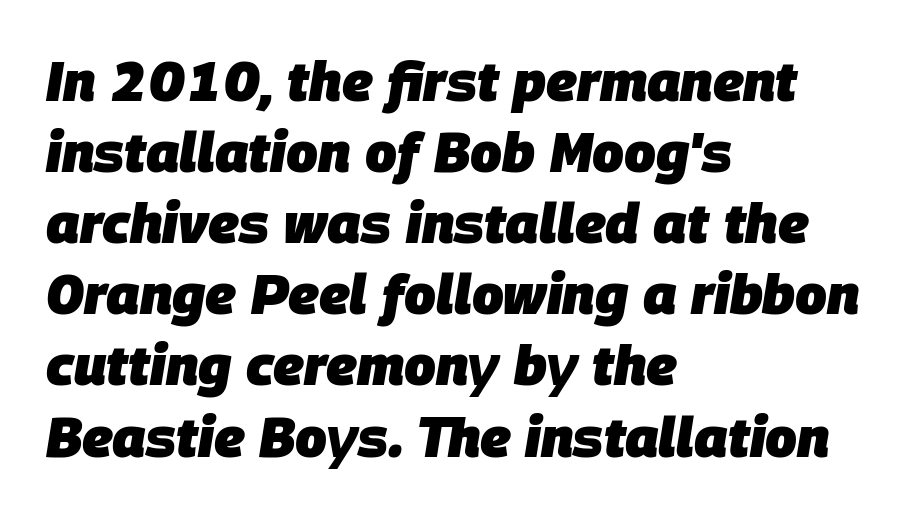
{"italic": "yes", "lean": "right", "slant_degrees": 9, "bold": "yes", "weight": "heavy", "width": "normal", "stroke_contrast": "low", "x_height": "large", "monospaced": "no", "underline": "no", "align": "left", "line_spacing": "normal", "line_spacing_ratio": 1.27, "letter_spacing": "normal", "letter_spacing_em": 0.0, "glyph_px": 56}
